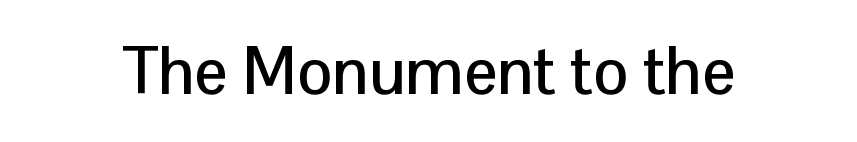
The face used here is rendered with its standard letterfit. Varying glyph widths throughout — classic text-font behaviour. Glance below the letters and you will spot only blank space. Vertical strokes here are truly vertical. A typesetter would label this face a sans.
